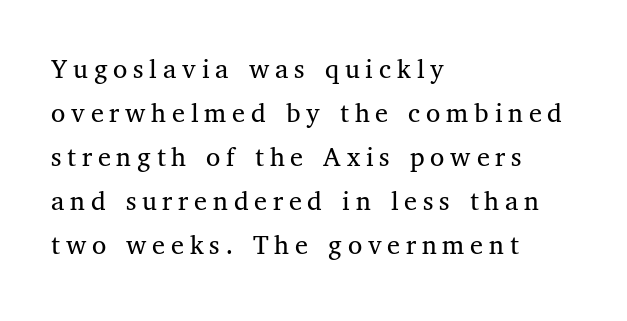
{"serif": "yes", "italic": "no", "bold": "no", "weight": "regular", "width": "normal", "stroke_contrast": "medium", "x_height": "medium", "monospaced": "no", "underline": "no", "align": "left", "line_spacing": "normal", "line_spacing_ratio": 1.52, "letter_spacing": "wide", "letter_spacing_em": 0.2, "glyph_px": 29}
